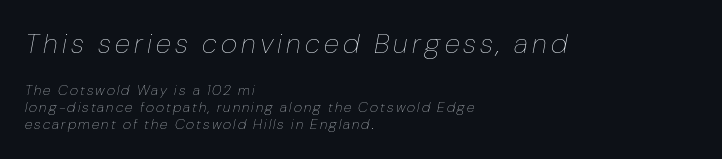
These lines are rendered in a variable-pitch font. The cut favours lightness, reaching ordinary text weight at its darkest. These lines stack with their left ends in a neat column. These two chunks differ in scale, with the top chunk taking the larger measure. Would a proofreader flag this as italicized? Yes. A bare baseline throughout the passage.
